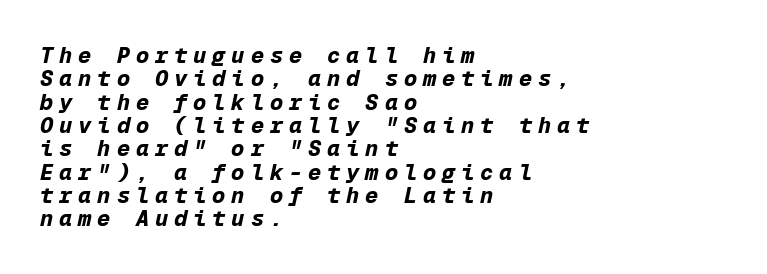
Each row of text sits above clean, open space. Summary of weight: heavy, a full bold. Short note: letters widely spaced. Every row of glyphs begins at an identical x-position on the left.
